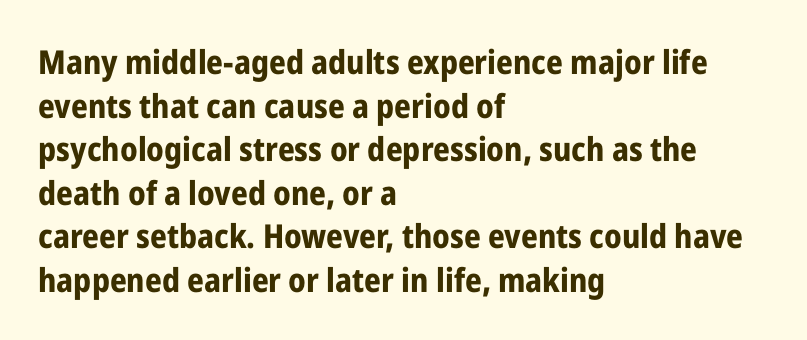
I'd call this a sans setting — the letters go barefoot. You could not count columns in this text — the font is proportionally spaced. The zone under the glyphs is completely vacant. Emphasis by weight is at full strength: bold. Tracking here is standard; glyphs follow each other at the usual distance. Regarding leading, the lines here are spaced in the standard way.
